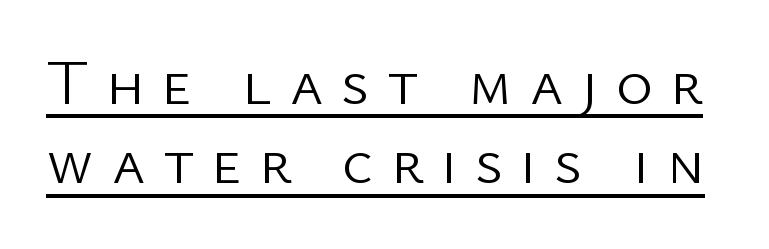
Q: Is the text bold? A: No.
Q: Is the text italic (slanted)? A: No, it is upright.
Q: Is the typeface a serif or a sans-serif typeface? A: Sans-serif.
Q: Is the text underlined? A: Yes.
Q: Is the spacing between letters normal or unusually wide? A: Unusually wide.
Q: Is the spacing between lines tight, normal or loose? A: Normal.
Q: Width (condensed, normal, or wide)? A: Normal.
Q: Stroke contrast? A: Low.
Q: x-height? A: Medium.
Q: Monospaced? A: No.
